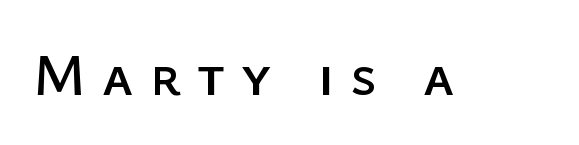
Here the designer chose a conventional face with non-uniform glyph widths. Check under the words: just untouched page. The letters carry no serifs — their stems end cleanly without finishing strokes. Italic: no, the glyphs are upright roman. You could only call the tracking loose — the letters float apart.
